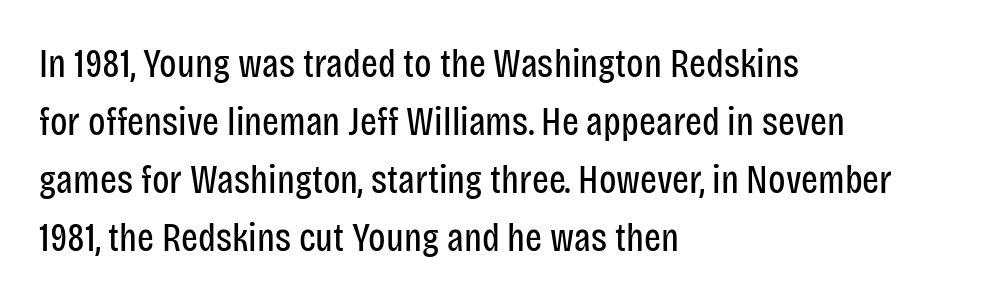
The image shows 40 px regular-weight, condensed sans-serif type, upright; set left-aligned, normal line spacing (1.45x), normal letter spacing, not underlined; low stroke contrast and a large x-height.
